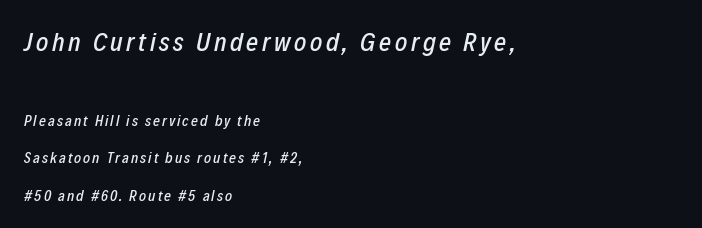
{"italic": "yes", "lean": "right", "slant_degrees": 12, "underline": "no", "align": "left", "line_spacing": "loose", "line_spacing_ratio": 2.5, "larger_block": "first", "size_ratio": 1.73, "glyph_px": 26}
